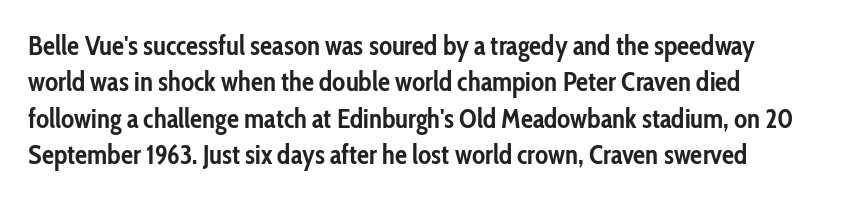
The lettering stays uniformly vertical, giving the passage a roman look. Letters rest on an invisible, unmarked baseline. This block has exactly the height ordinary leading produces. Spacing between characters is what you'd get straight out of the box. Notice how thick the strokes are: this is what a full bold looks like.
